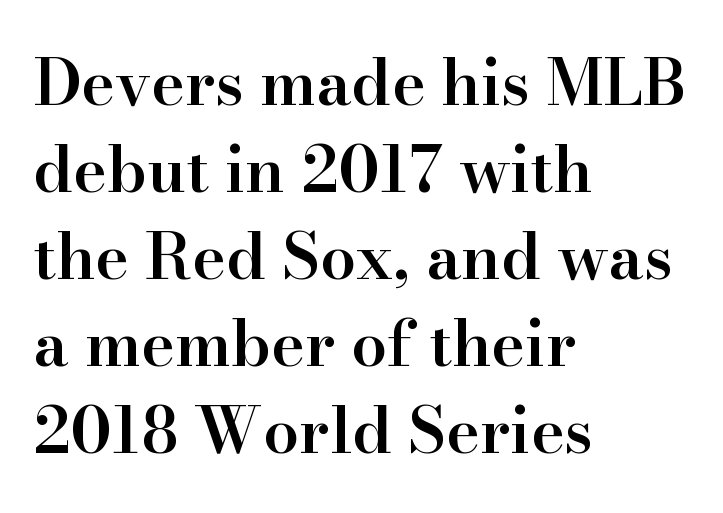
The image shows 64 px semibold serif type, upright; set left-aligned, normal line spacing (1.36x), normal letter spacing, not underlined; high stroke contrast and a small x-height.
